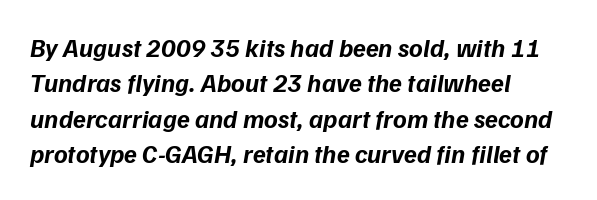
{"italic": "yes", "lean": "right", "slant_degrees": 9, "bold": "yes", "underline": "no", "align": "left", "line_spacing": "normal", "line_spacing_ratio": 1.36, "letter_spacing": "normal", "letter_spacing_em": 0.0, "glyph_px": 26}
